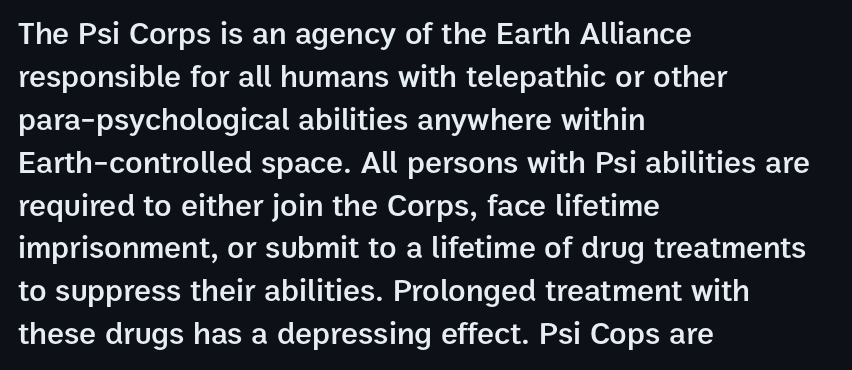
This sample uses an upright cut, with every glyph sitting square on the baseline. The face used here is proportionally spaced, like ordinary book or web type. These lines sit exactly where default settings would place them. Note: no serifs on the glyphs.
